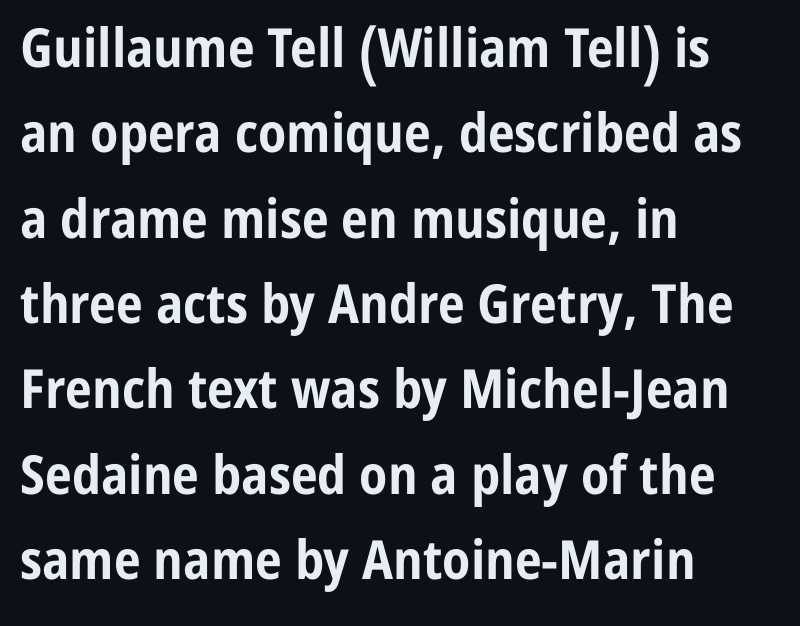
{"serif": "no", "italic": "no", "bold": "yes", "weight": "bold", "width": "condensed", "stroke_contrast": "low", "x_height": "medium", "monospaced": "no", "underline": "no", "align": "left", "line_spacing": "normal", "line_spacing_ratio": 1.58, "letter_spacing": "normal", "letter_spacing_em": 0.0, "glyph_px": 54}
